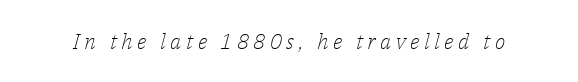
The font is comparable to plain body text, perhaps lighter. Type without underlining. Slanted lettering throughout. A typesetter would call this heavily tracked-out type.
